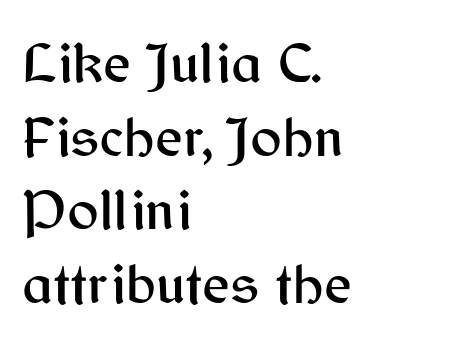
The image shows 59 px sans-serif type, upright; set left-aligned, normal line spacing (1.25x), normal letter spacing, not underlined; medium stroke contrast and a medium x-height.
